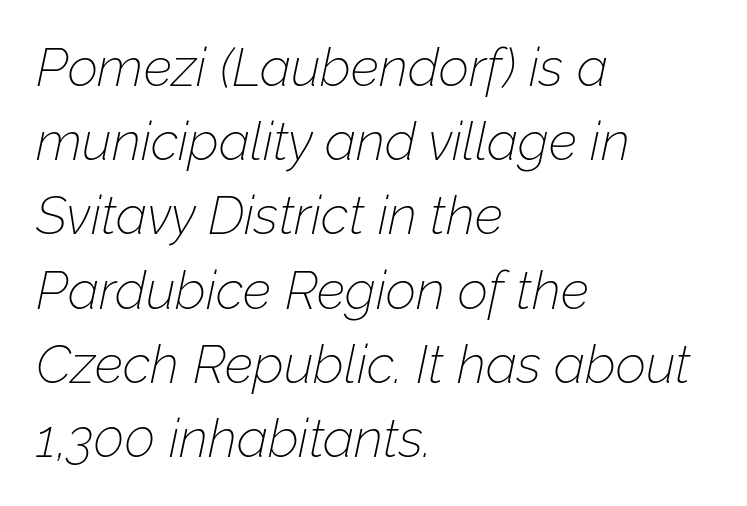
{"italic": "yes", "lean": "right", "slant_degrees": 12, "bold": "no", "weight": "thin", "width": "normal", "stroke_contrast": "low", "x_height": "medium", "monospaced": "no", "underline": "no", "align": "left", "line_spacing": "normal", "line_spacing_ratio": 1.4, "letter_spacing": "normal", "letter_spacing_em": 0.0, "glyph_px": 53}
